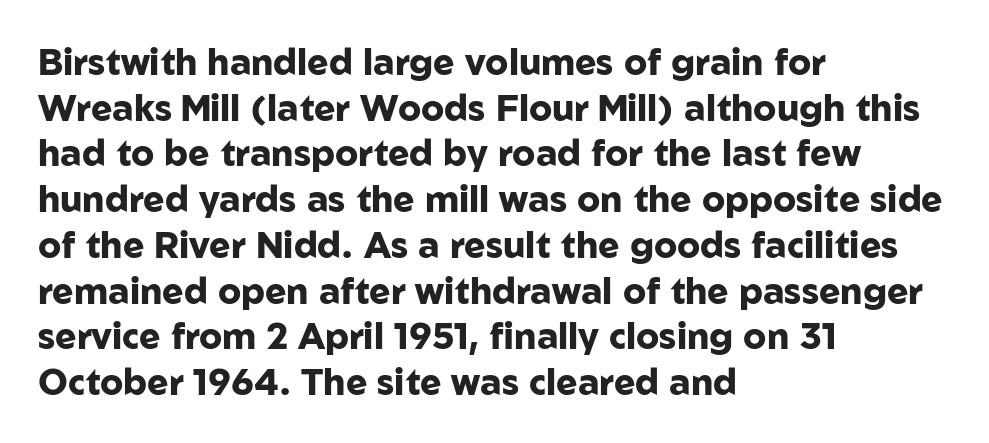
The image shows 36 px heavy sans-serif type, upright; set left-aligned, normal line spacing (1.27x), normal letter spacing, not underlined; low stroke contrast and a medium x-height.
